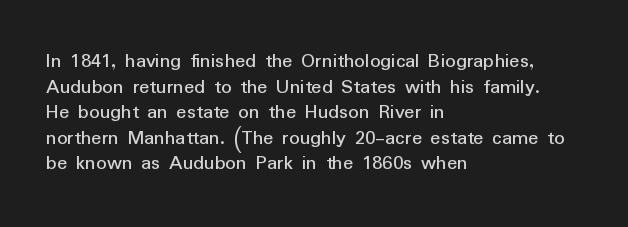
The image shows 21 px text type, upright; set left-aligned, line spacing 1.22x, normal letter spacing, not underlined.
